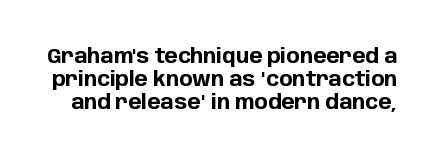
The glyphs have the mass of a bold cut. Every character sits straight up, as roman type does. Underlining? Definitely not there. How would I describe the line gaps? Narrow and economical.
